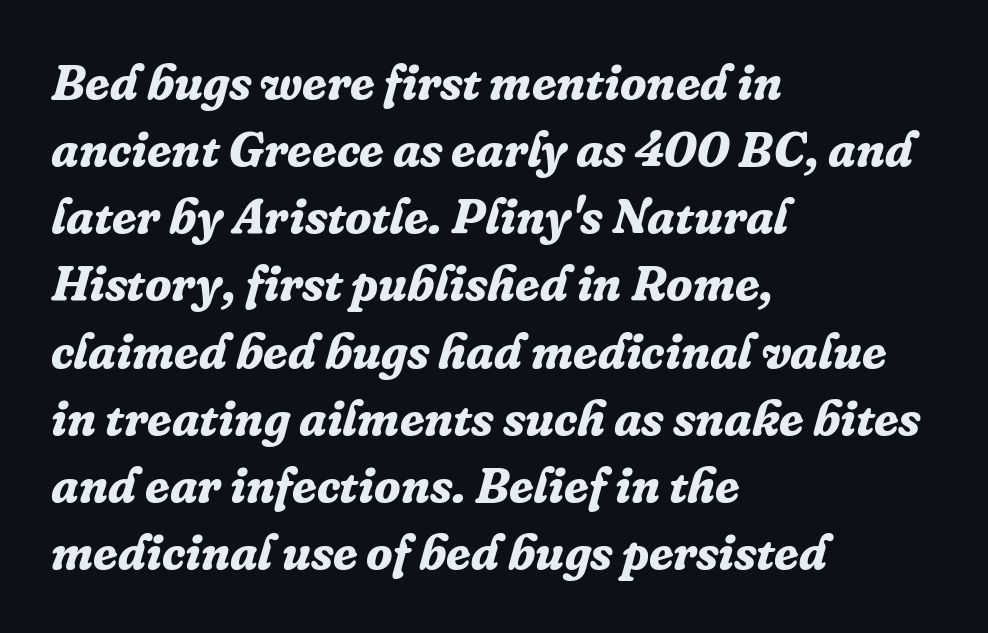
Q: Is the text bold? A: Yes.
Q: Is the text italic (slanted)? A: Yes, it leans right by about 16 degrees.
Q: Is the typeface a serif or a sans-serif typeface? A: Serif.
Q: Is the text underlined? A: No.
Q: How is the paragraph aligned? A: Left-aligned.
Q: Is the spacing between letters normal or unusually wide? A: Normal.
Q: Is the spacing between lines tight, normal or loose? A: Normal.
Q: Width (condensed, normal, or wide)? A: Normal.
Q: Stroke contrast? A: Low.
Q: x-height? A: Medium.
Q: Monospaced? A: No.
